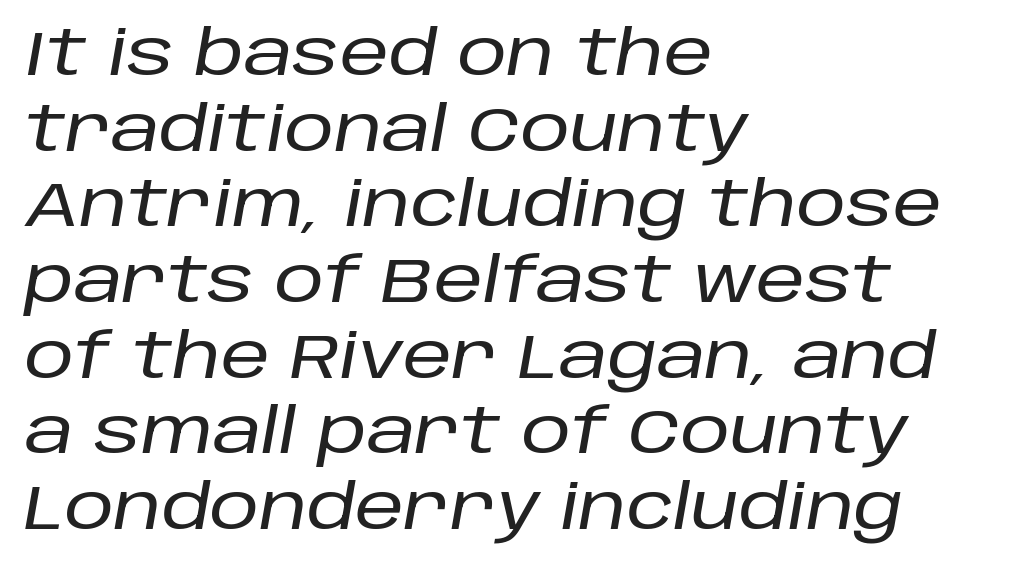
{"italic": "yes", "lean": "right", "slant_degrees": 10, "width": "normal", "stroke_contrast": "low", "x_height": "large", "monospaced": "no", "underline": "no", "align": "left", "line_spacing_ratio": 1.22, "letter_spacing": "normal", "letter_spacing_em": 0.0, "glyph_px": 62}
